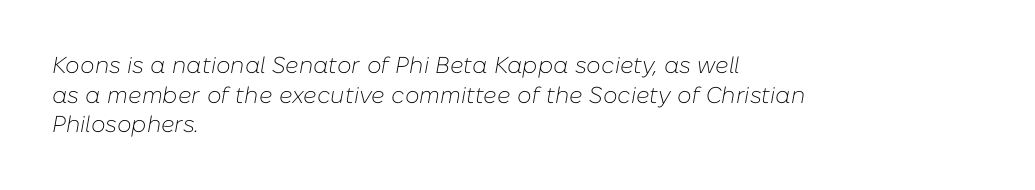
The image shows 23 px text type, italic (leaning right); set left-aligned, normal line spacing (1.29x), normal letter spacing, not underlined.
